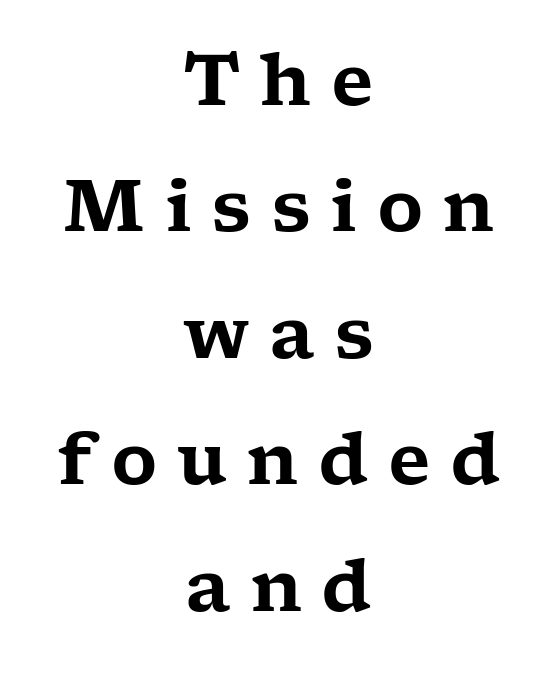
{"serif": "yes", "italic": "no", "width": "wide", "stroke_contrast": "low", "x_height": "medium", "monospaced": "no", "underline": "no", "align": "center", "line_spacing_ratio": 1.78, "letter_spacing": "wide", "letter_spacing_em": 0.27, "glyph_px": 71}
